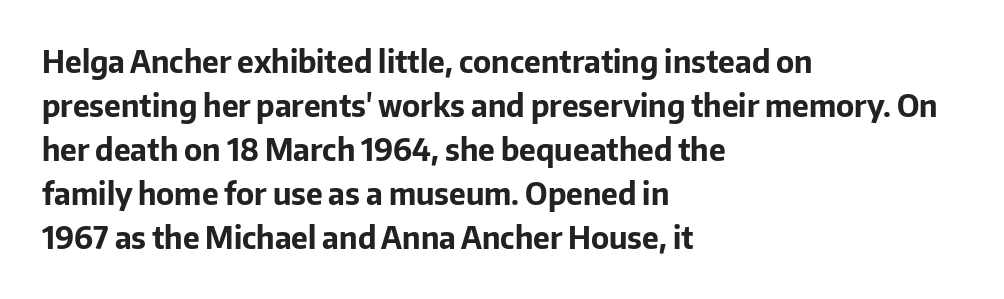
The image shows 30 px bold sans-serif type, upright; set left-aligned, normal line spacing (1.47x), normal letter spacing, not underlined; low stroke contrast and a medium x-height.
